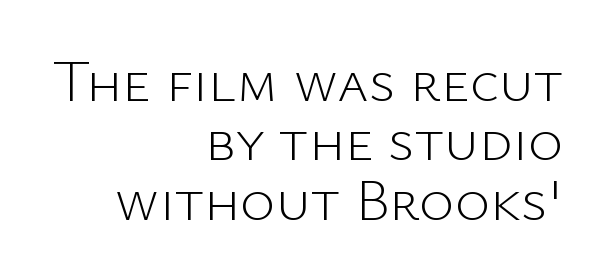
Compared with typical body copy, the letter spacing here is the same. Underline: absent. This sample trades vertical openness for compactness between lines. Line endings align vertically; line beginnings do not.
